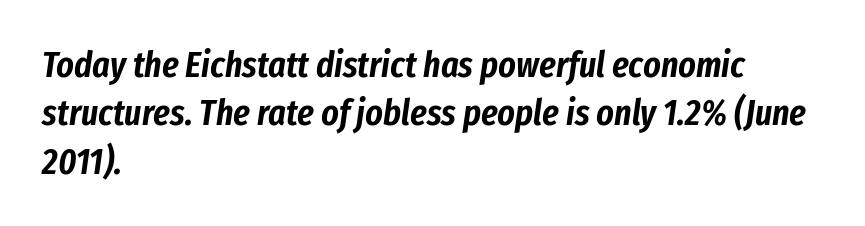
The image shows 37 px condensed type, italic (leaning right); set left-aligned, normal line spacing (1.31x), normal letter spacing, not underlined; low stroke contrast and a medium x-height.
